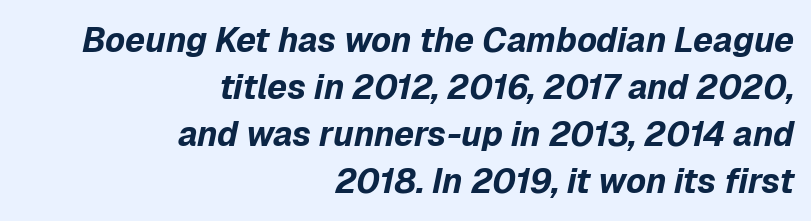
The image shows 34 px bold type, italic (leaning right); set right-aligned, normal line spacing (1.38x), normal letter spacing, not underlined; low stroke contrast and a medium x-height.
